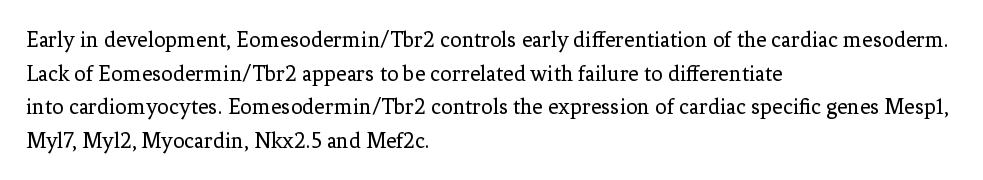
Q: Is the text bold? A: No.
Q: Is the text italic (slanted)? A: No, it is upright.
Q: Is the text underlined? A: No.
Q: How is the paragraph aligned? A: Left-aligned.
Q: Is the spacing between letters normal or unusually wide? A: Normal.
Q: Is the spacing between lines tight, normal or loose? A: Normal.
